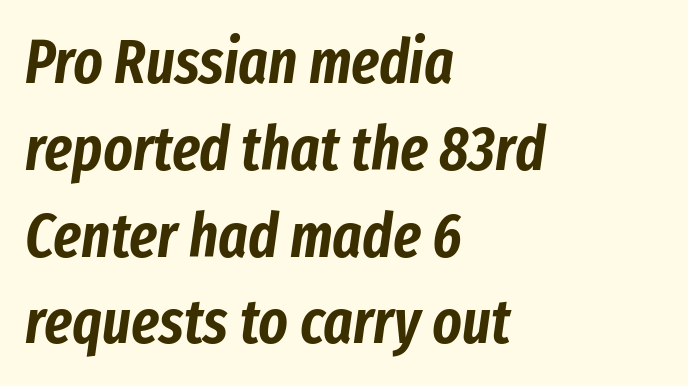
Q: Is the text italic (slanted)? A: Yes, it leans right by about 8 degrees.
Q: Is the text underlined? A: No.
Q: How is the paragraph aligned? A: Left-aligned.
Q: Is the spacing between letters normal or unusually wide? A: Normal.
Q: Is the spacing between lines tight, normal or loose? A: Normal.
Q: Width (condensed, normal, or wide)? A: Condensed.
Q: Stroke contrast? A: Low.
Q: x-height? A: Medium.
Q: Monospaced? A: No.
